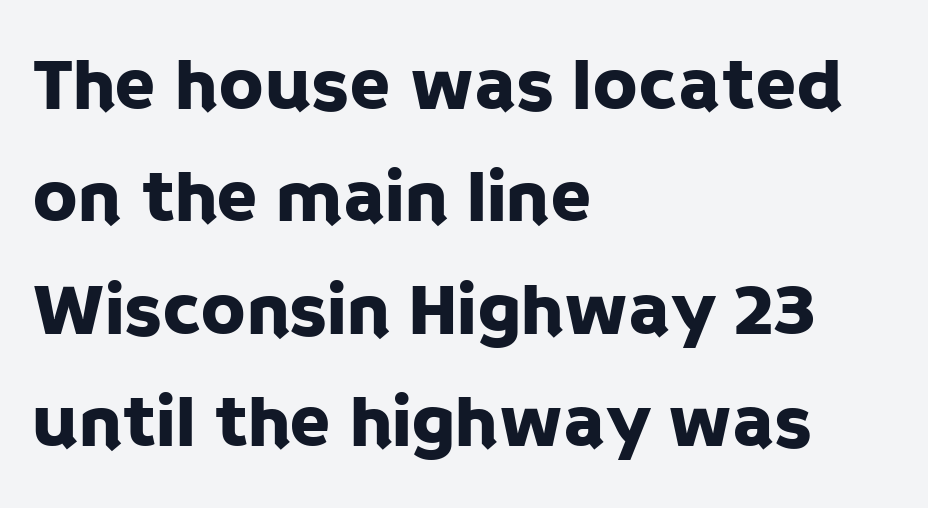
{"serif": "no", "italic": "no", "width": "normal", "stroke_contrast": "low", "x_height": "large", "monospaced": "no", "underline": "no", "align": "left", "line_spacing": "normal", "line_spacing_ratio": 1.5, "letter_spacing": "normal", "letter_spacing_em": 0.0, "glyph_px": 75}
